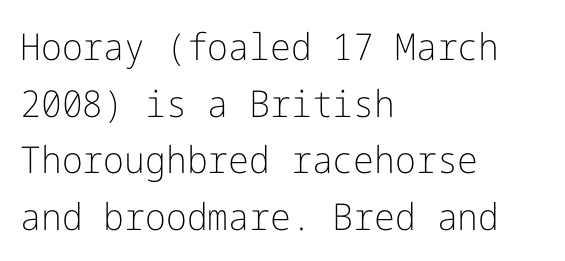
Q: Is the text bold? A: No.
Q: Is the text italic (slanted)? A: No, it is upright.
Q: Is the typeface a serif or a sans-serif typeface? A: Sans-serif.
Q: Is the text underlined? A: No.
Q: How is the paragraph aligned? A: Left-aligned.
Q: Is the spacing between letters normal or unusually wide? A: Normal.
Q: Is the spacing between lines tight, normal or loose? A: Normal.
Q: Width (condensed, normal, or wide)? A: Normal.
Q: Stroke contrast? A: Low.
Q: x-height? A: Medium.
